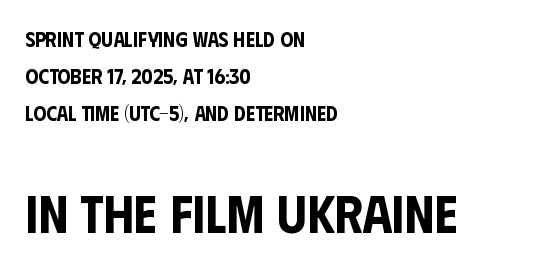
Q: Is the text italic (slanted)? A: No, it is upright.
Q: Is the typeface a serif or a sans-serif typeface? A: Sans-serif.
Q: Is the text underlined? A: No.
Q: How is the paragraph aligned? A: Left-aligned.
Q: Is the spacing between letters normal or unusually wide? A: Normal.
Q: Which block of text is set in a larger size, the first (top) or the second (bottom)? A: The second (bottom) one.
Q: Width (condensed, normal, or wide)? A: Condensed.
Q: Stroke contrast? A: Low.
Q: x-height? A: Large.
Q: Monospaced? A: No.
